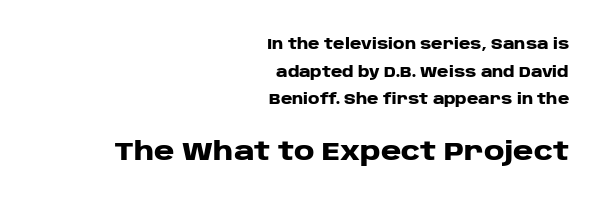
Q: Is the text bold? A: Yes.
Q: Is the text italic (slanted)? A: No, it is upright.
Q: Is the text underlined? A: No.
Q: How is the paragraph aligned? A: Right-aligned.
Q: Is the spacing between letters normal or unusually wide? A: Normal.
Q: Is the spacing between lines tight, normal or loose? A: Loose.
Q: Which block of text is set in a larger size, the first (top) or the second (bottom)? A: The second (bottom) one.
